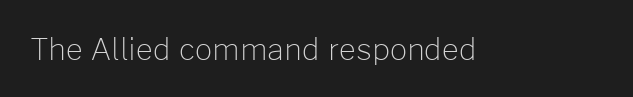
You can tell it's not italic because the verticals are truly vertical. Descender tails drop into unmarked territory. This is sans-serif lettering, the kind often seen on screens and signage. The passage shown is typed in a proportional face where columns would drift. Bold? No — there's no thickening of the strokes.
